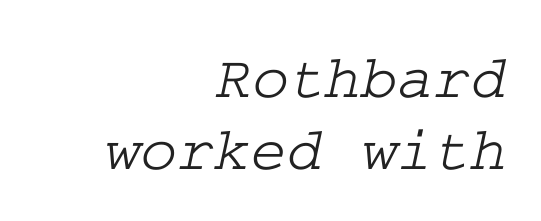
{"serif": "yes", "width": "wide", "stroke_contrast": "low", "x_height": "medium", "underline": "no", "align": "right", "line_spacing_ratio": 1.16, "letter_spacing": "normal", "letter_spacing_em": 0.0, "glyph_px": 62}
